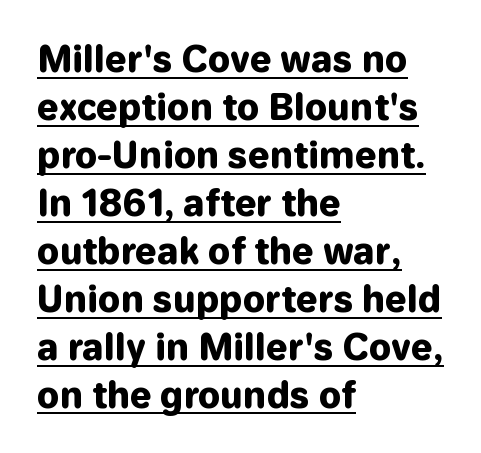
{"serif": "no", "italic": "no", "bold": "yes", "weight": "heavy", "width": "normal", "stroke_contrast": "low", "x_height": "medium", "monospaced": "no", "underline": "yes", "align": "left", "line_spacing": "normal", "line_spacing_ratio": 1.37, "letter_spacing": "normal", "letter_spacing_em": 0.0, "glyph_px": 35}
